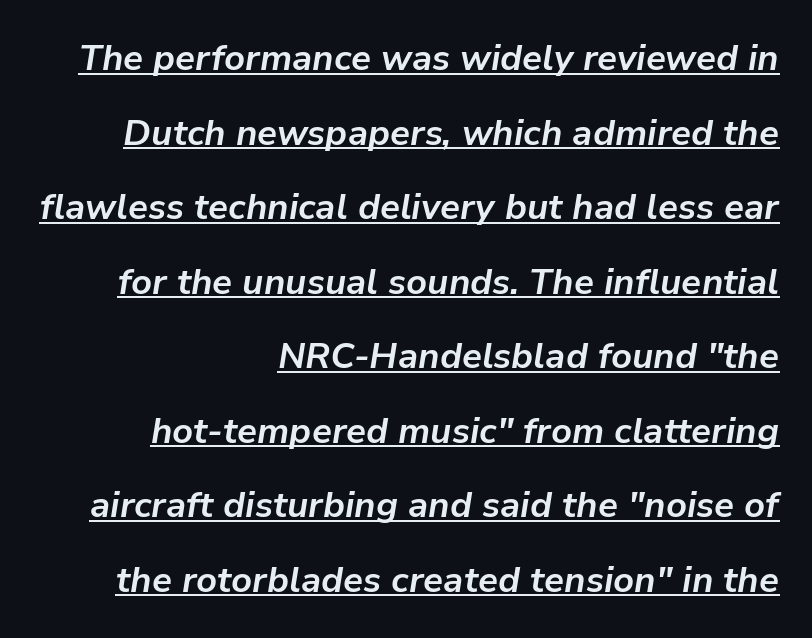
Q: Is the text bold? A: Yes.
Q: Is the text italic (slanted)? A: Yes, it leans right by about 9 degrees.
Q: Is the text underlined? A: Yes.
Q: How is the paragraph aligned? A: Right-aligned.
Q: Is the spacing between letters normal or unusually wide? A: Normal.
Q: Is the spacing between lines tight, normal or loose? A: Loose.
Q: Width (condensed, normal, or wide)? A: Normal.
Q: Stroke contrast? A: Low.
Q: x-height? A: Medium.
Q: Monospaced? A: No.
